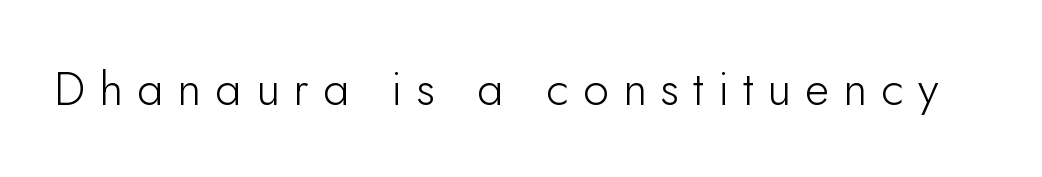
Tall strokes in this sample are plumb rather than angled. Glance below the letters and you will spot only blank space. Is this a sans? Yes — the strokes have no serifs. This sample uses expanded letter spacing, leaving extra air between glyphs.
